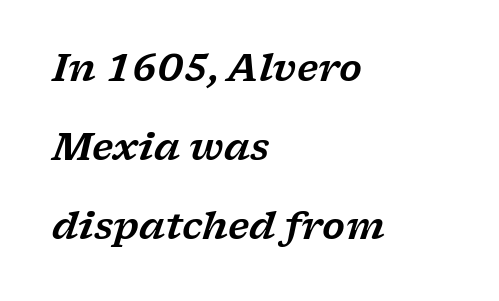
The image shows 37 px wide serif type, italic (leaning right); set left-aligned, loose line spacing (2.14x), normal letter spacing, not underlined; low stroke contrast and a medium x-height.
